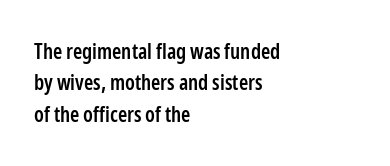
Q: Is the text bold? A: Semi-bold.
Q: Is the text italic (slanted)? A: No, it is upright.
Q: Is the text underlined? A: No.
Q: How is the paragraph aligned? A: Left-aligned.
Q: Is the spacing between letters normal or unusually wide? A: Normal.
Q: Is the spacing between lines tight, normal or loose? A: Normal.
